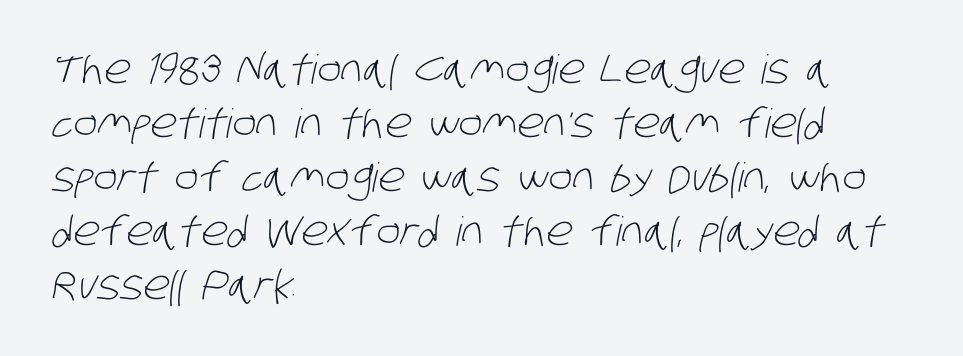
Q: Is the text bold? A: No.
Q: Is the typeface a serif or a sans-serif typeface? A: Sans-serif.
Q: Is the text underlined? A: No.
Q: How is the paragraph aligned? A: Left-aligned.
Q: Is the spacing between letters normal or unusually wide? A: Normal.
Q: Is the spacing between lines tight, normal or loose? A: Normal.
Q: Width (condensed, normal, or wide)? A: Condensed.
Q: Stroke contrast? A: Low.
Q: x-height? A: Large.
Q: Monospaced? A: No.
